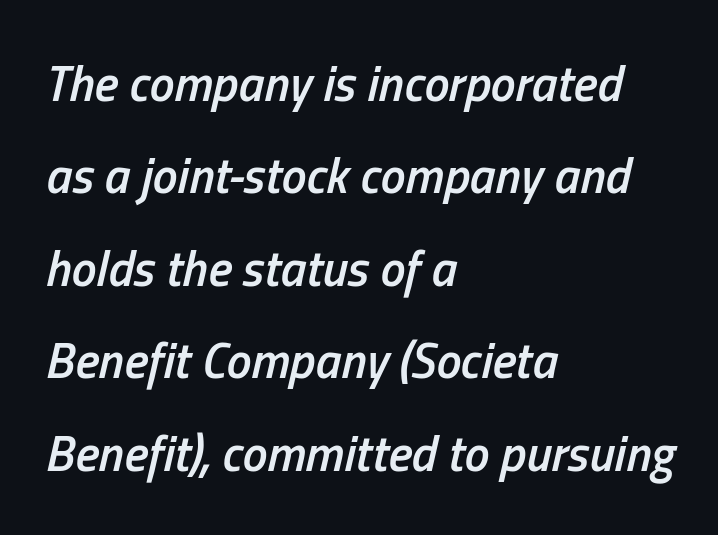
{"italic": "yes", "lean": "right", "slant_degrees": 13, "bold": "semi", "weight": "semibold", "width": "condensed", "stroke_contrast": "low", "x_height": "medium", "monospaced": "no", "underline": "no", "align": "left", "line_spacing_ratio": 1.85, "letter_spacing": "normal", "letter_spacing_em": 0.0, "glyph_px": 50}
